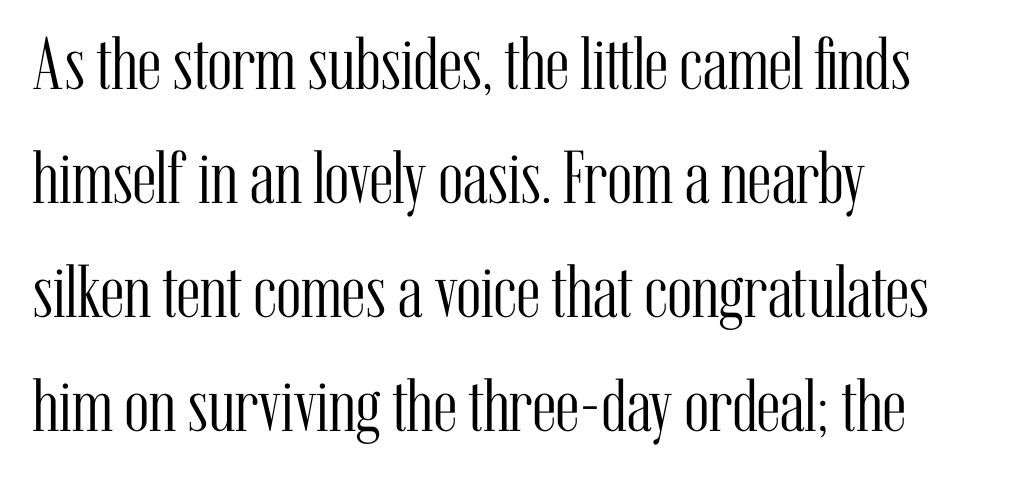
Plain, unruled lines of type. Vertical spacing — default. Default kerning and tracking; the words read as compact shapes. You could not count columns in this text — the font is proportionally spaced.
